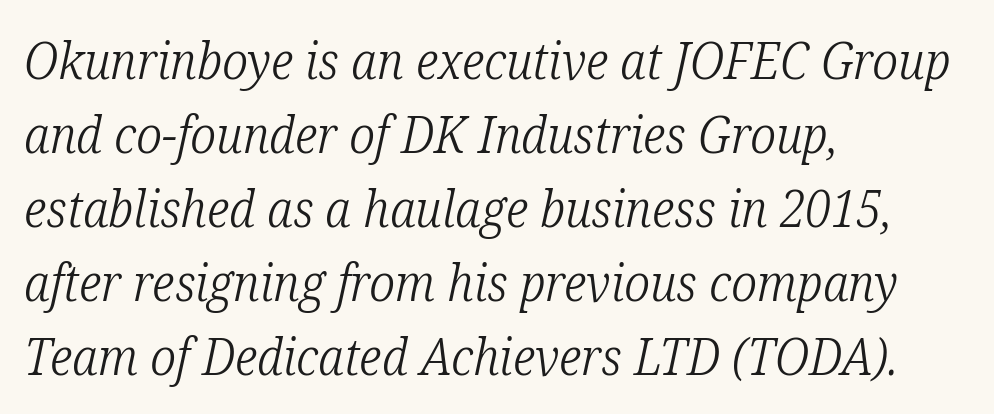
The image shows 51 px light, condensed serif type, italic (leaning right); set left-aligned, normal line spacing (1.45x), normal letter spacing, not underlined; low stroke contrast and a medium x-height.
